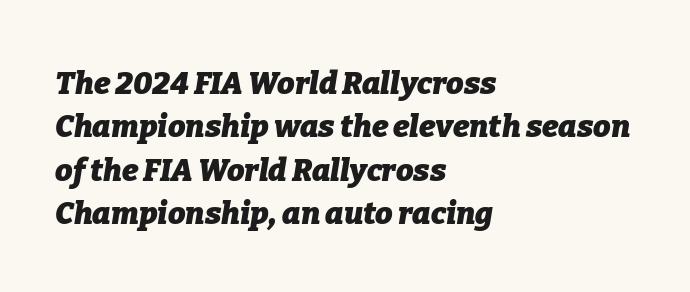
Q: Is the text bold? A: Yes.
Q: Is the text italic (slanted)? A: Yes, it leans right by about 9 degrees.
Q: Is the text underlined? A: No.
Q: How is the paragraph aligned? A: Left-aligned.
Q: Is the spacing between letters normal or unusually wide? A: Normal.
Q: Is the spacing between lines tight, normal or loose? A: Normal.
Q: Width (condensed, normal, or wide)? A: Normal.
Q: Stroke contrast? A: Low.
Q: x-height? A: Medium.
Q: Monospaced? A: No.
